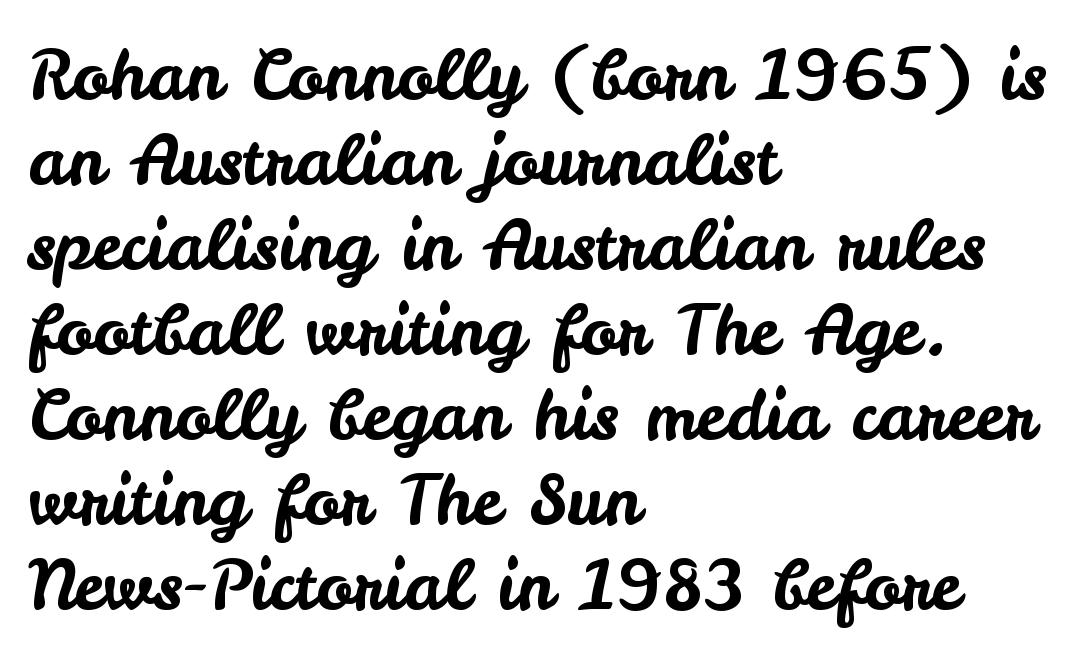
Q: Is the text italic (slanted)? A: Yes.
Q: Is the typeface a serif or a sans-serif typeface? A: Sans-serif.
Q: Is the text underlined? A: No.
Q: How is the paragraph aligned? A: Left-aligned.
Q: Is the spacing between letters normal or unusually wide? A: Normal.
Q: Is the spacing between lines tight, normal or loose? A: Normal.
Q: Width (condensed, normal, or wide)? A: Normal.
Q: Stroke contrast? A: Low.
Q: x-height? A: Small.
Q: Monospaced? A: No.
